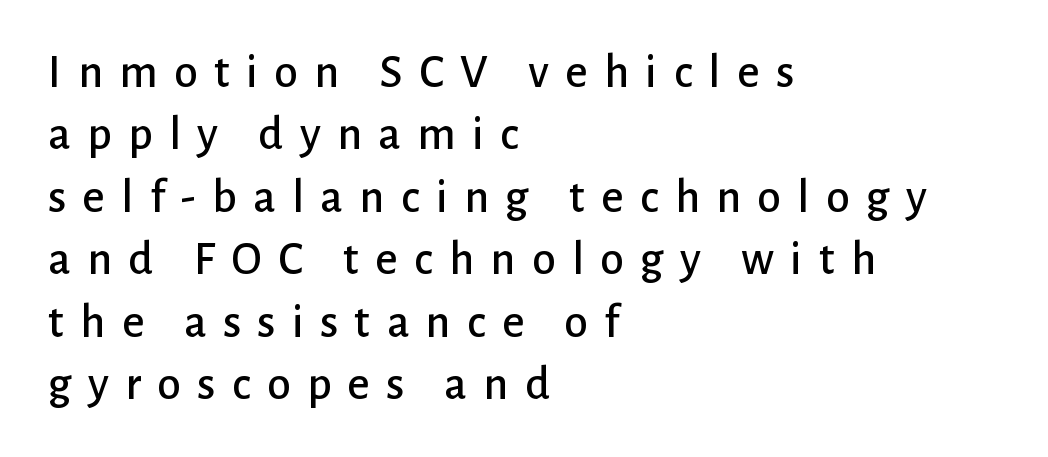
The image shows 48 px sans-serif type, upright; set left-aligned, normal line spacing (1.3x), unusually wide letter spacing (+0.34 em), not underlined; low stroke contrast and a medium x-height.
